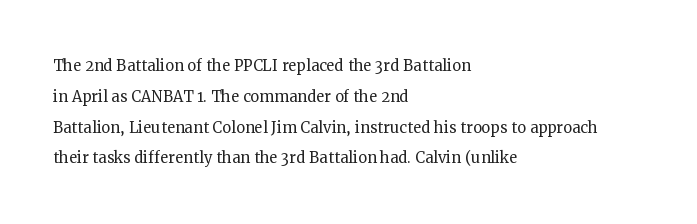
{"italic": "no", "bold": "no", "underline": "no", "align": "left", "line_spacing": "normal", "line_spacing_ratio": 1.54, "letter_spacing": "normal", "letter_spacing_em": 0.0, "glyph_px": 20}
